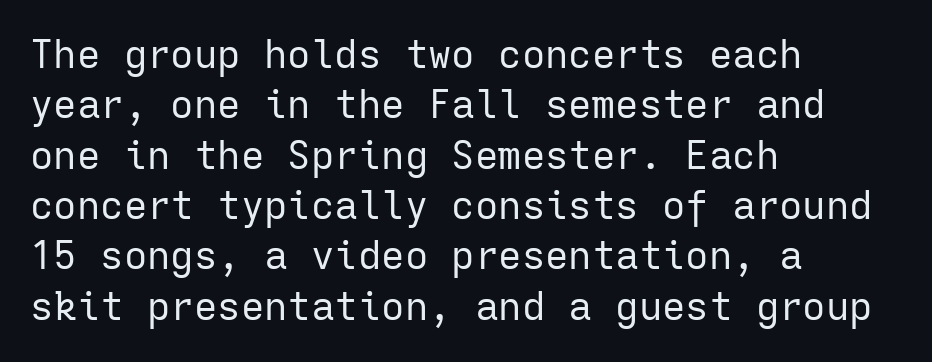
Look at the bottom of the vertical strokes: they stop flat, with no serifs. Lines of text with bare space underneath. Vertical strokes here are truly vertical. These lines are rendered in a fixed-pitch font. The letterforms sit shoulder to shoulder at normal distance.
